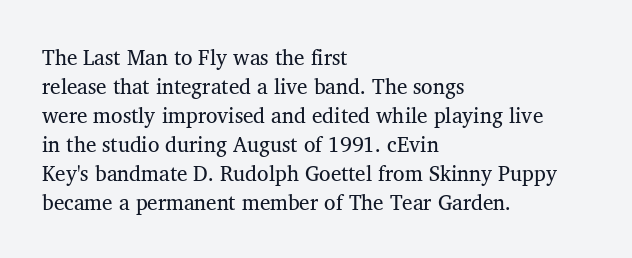
{"italic": "no", "bold": "no", "underline": "no", "align": "left", "line_spacing": "normal", "line_spacing_ratio": 1.38, "letter_spacing": "normal", "letter_spacing_em": 0.0, "glyph_px": 21}
